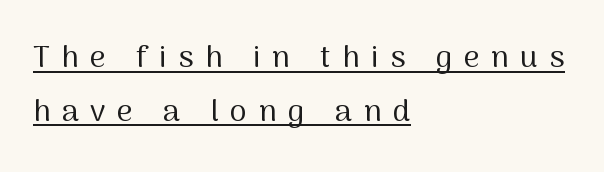
Q: Is the text bold? A: No.
Q: Is the text italic (slanted)? A: No, it is upright.
Q: Is the typeface a serif or a sans-serif typeface? A: Sans-serif.
Q: Is the text underlined? A: Yes.
Q: How is the paragraph aligned? A: Left-aligned.
Q: Is the spacing between letters normal or unusually wide? A: Unusually wide.
Q: Width (condensed, normal, or wide)? A: Normal.
Q: Stroke contrast? A: Medium.
Q: x-height? A: Medium.
Q: Monospaced? A: No.
